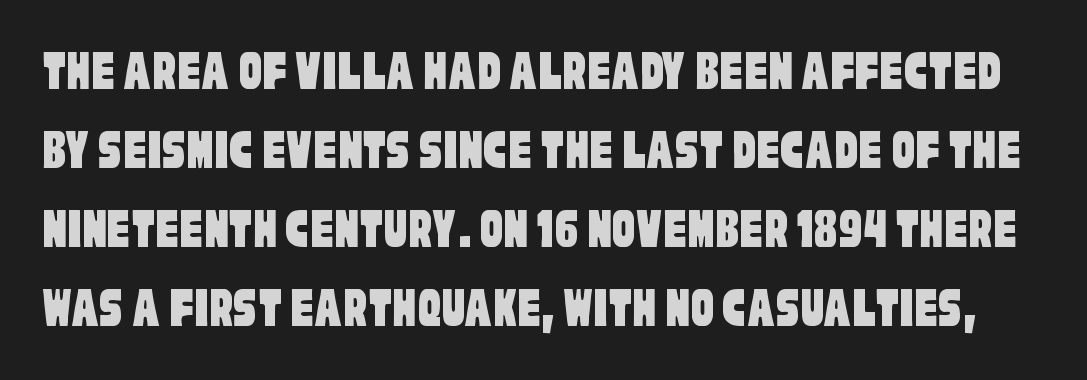
The image shows 58 px condensed sans-serif type; set normal line spacing (1.36x), normal letter spacing, not underlined; low stroke contrast and a large x-height.
